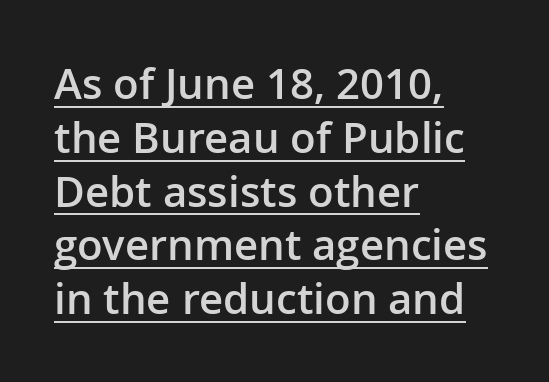
The image shows 42 px semibold sans-serif type, upright; set left-aligned, normal line spacing (1.28x), normal letter spacing, underlined; low stroke contrast and a medium x-height.
